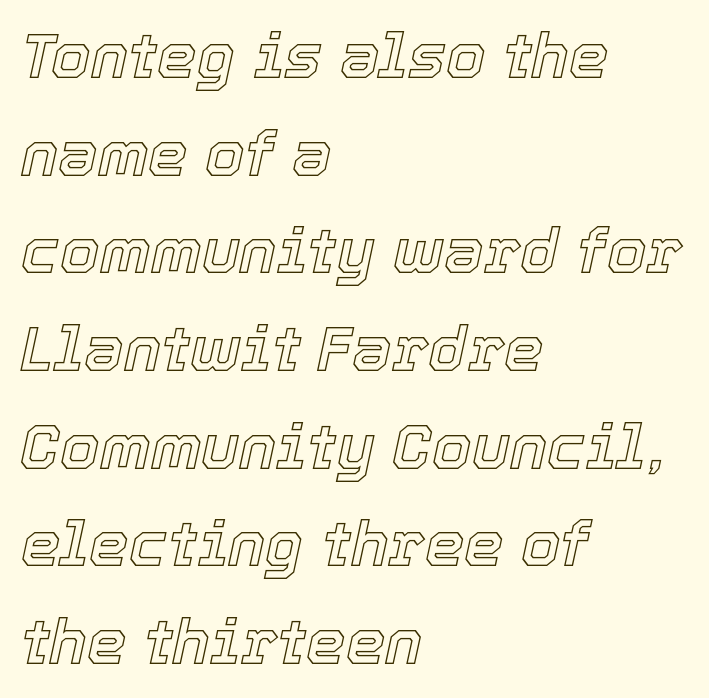
{"italic": "yes", "lean": "right", "slant_degrees": 12, "width": "normal", "x_height": "medium", "monospaced": "no", "underline": "no", "align": "left", "line_spacing": "normal", "line_spacing_ratio": 1.55, "letter_spacing": "normal", "letter_spacing_em": 0.0, "glyph_px": 63}
